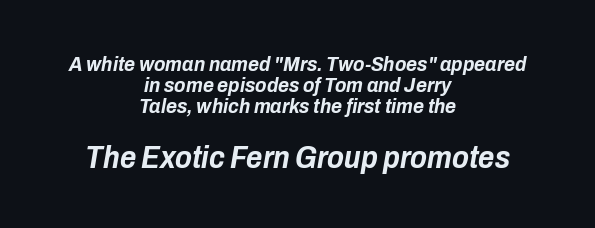
Q: Is the text bold? A: Yes.
Q: Is the text italic (slanted)? A: Yes, it leans right by about 10 degrees.
Q: Is the text underlined? A: No.
Q: How is the paragraph aligned? A: Centered.
Q: Is the spacing between letters normal or unusually wide? A: Normal.
Q: Is the spacing between lines tight, normal or loose? A: Tight.
Q: Which block of text is set in a larger size, the first (top) or the second (bottom)? A: The second (bottom) one.
Q: Width (condensed, normal, or wide)? A: Condensed.
Q: Stroke contrast? A: Low.
Q: x-height? A: Medium.
Q: Monospaced? A: No.
